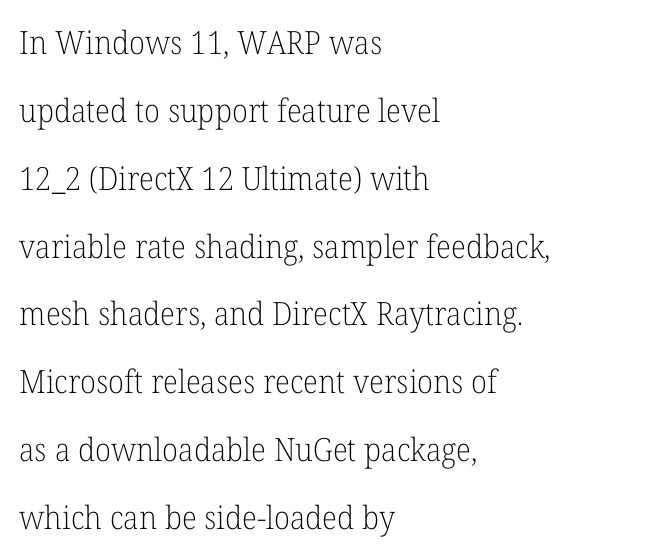
The image shows 32 px light serif type, upright; set left-aligned, loose line spacing (2.12x), normal letter spacing, not underlined; low stroke contrast and a medium x-height.
